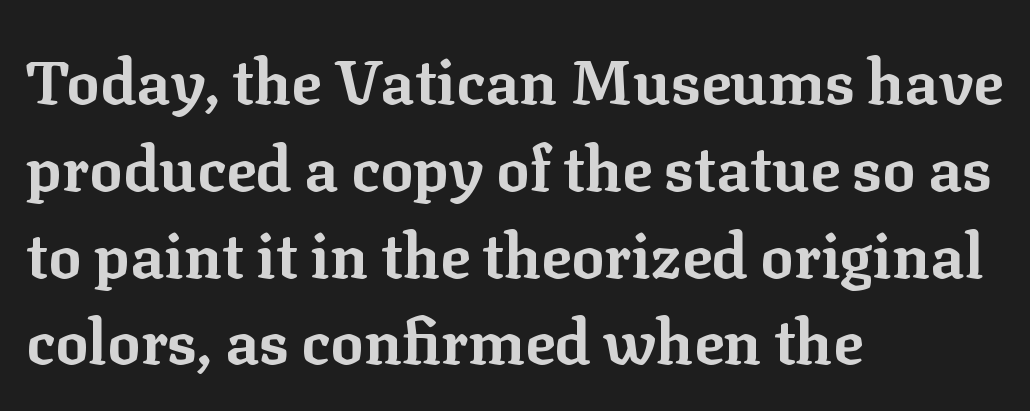
{"serif": "yes", "italic": "no", "bold": "yes", "weight": "bold", "width": "normal", "stroke_contrast": "low", "x_height": "medium", "monospaced": "no", "underline": "no", "align": "left", "line_spacing": "normal", "line_spacing_ratio": 1.4, "letter_spacing": "normal", "letter_spacing_em": 0.0, "glyph_px": 62}
